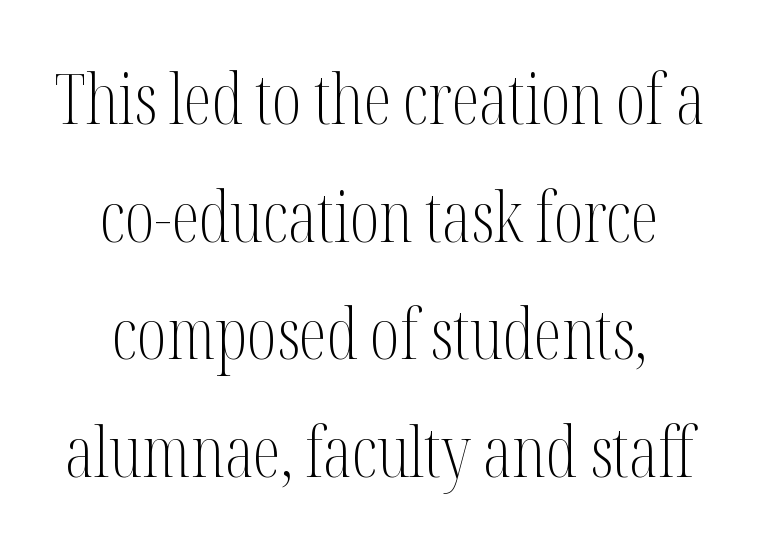
Q: Is the text bold? A: No.
Q: Is the text italic (slanted)? A: No, it is upright.
Q: Is the typeface a serif or a sans-serif typeface? A: Serif.
Q: Is the text underlined? A: No.
Q: How is the paragraph aligned? A: Centered.
Q: Is the spacing between letters normal or unusually wide? A: Normal.
Q: Is the spacing between lines tight, normal or loose? A: Normal.
Q: Width (condensed, normal, or wide)? A: Condensed.
Q: Stroke contrast? A: Medium.
Q: x-height? A: Medium.
Q: Monospaced? A: No.
